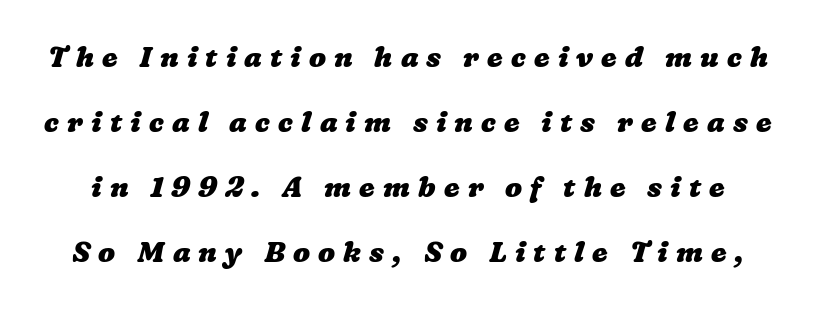
Q: Is the text bold? A: Yes.
Q: Is the text underlined? A: No.
Q: Is the spacing between letters normal or unusually wide? A: Unusually wide.
Q: Is the spacing between lines tight, normal or loose? A: Loose.
Q: Width (condensed, normal, or wide)? A: Wide.
Q: Stroke contrast? A: Low.
Q: x-height? A: Medium.
Q: Monospaced? A: No.
